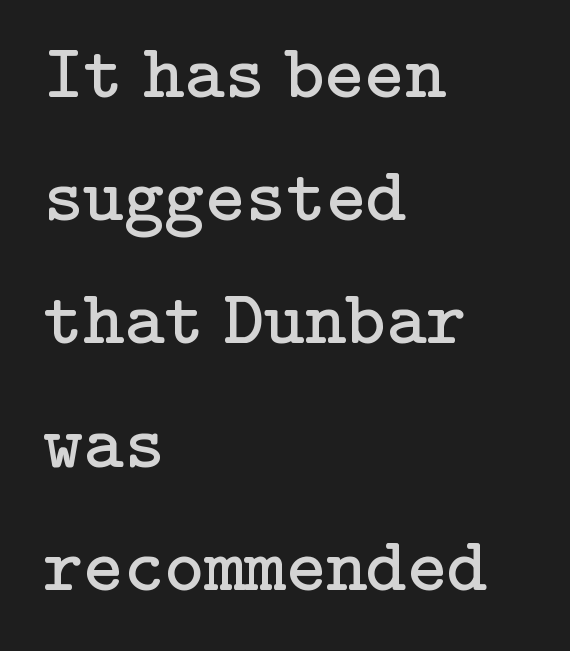
The image shows 77 px regular-weight serif type, upright; set left-aligned, normal line spacing (1.6x), normal letter spacing, not underlined; low stroke contrast and a medium x-height.
